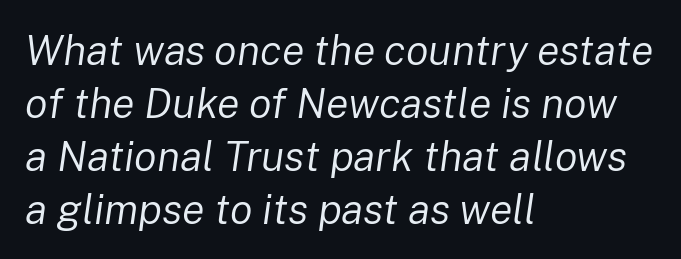
{"italic": "yes", "lean": "right", "slant_degrees": 8, "bold": "no", "weight": "regular", "width": "normal", "stroke_contrast": "low", "x_height": "medium", "monospaced": "no", "underline": "no", "align": "left", "line_spacing": "normal", "line_spacing_ratio": 1.26, "letter_spacing": "normal", "letter_spacing_em": 0.0, "glyph_px": 42}
